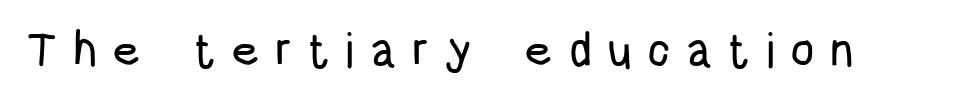
The image shows 48 px condensed sans-serif type, upright; set unusually wide letter spacing (+0.32 em), not underlined; low stroke contrast and a large x-height.
